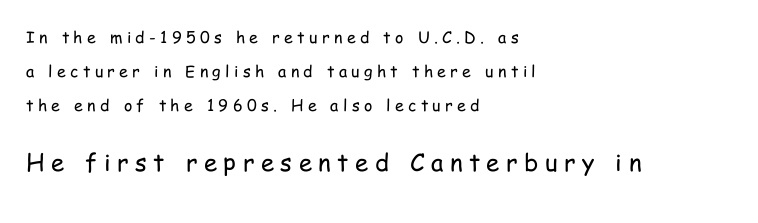
The image shows 24 px text type, upright; set left-aligned, loose line spacing (2.11x), unusually wide letter spacing (+0.27 em), not underlined; the second (bottom) block is 1.5x larger.
